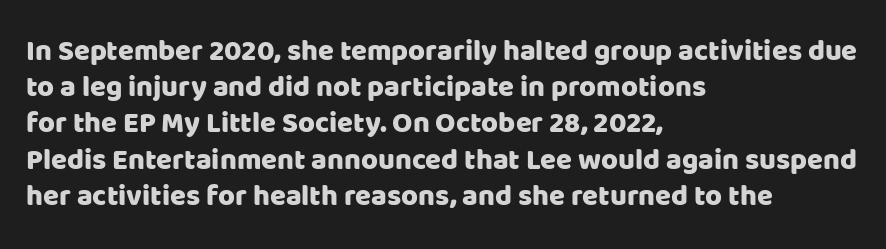
{"serif": "no", "italic": "no", "width": "normal", "stroke_contrast": "low", "x_height": "large", "monospaced": "no", "underline": "no", "align": "left", "line_spacing": "normal", "line_spacing_ratio": 1.25, "letter_spacing": "normal", "letter_spacing_em": 0.0, "glyph_px": 29}
